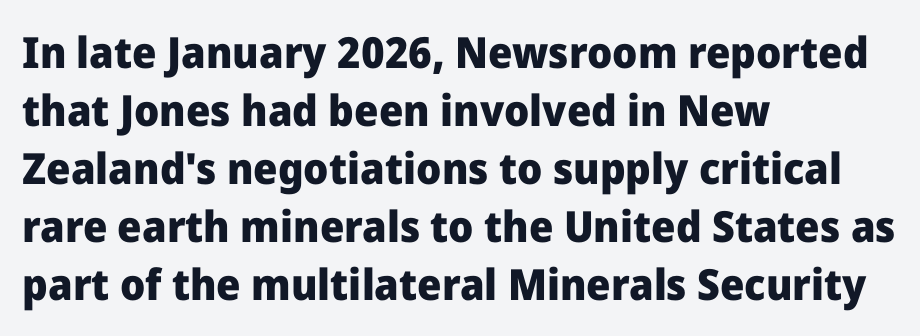
Q: Is the text bold? A: Yes.
Q: Is the text italic (slanted)? A: No, it is upright.
Q: Is the typeface a serif or a sans-serif typeface? A: Sans-serif.
Q: Is the text underlined? A: No.
Q: How is the paragraph aligned? A: Left-aligned.
Q: Is the spacing between letters normal or unusually wide? A: Normal.
Q: Is the spacing between lines tight, normal or loose? A: Normal.
Q: Width (condensed, normal, or wide)? A: Normal.
Q: Stroke contrast? A: Low.
Q: x-height? A: Medium.
Q: Monospaced? A: No.
